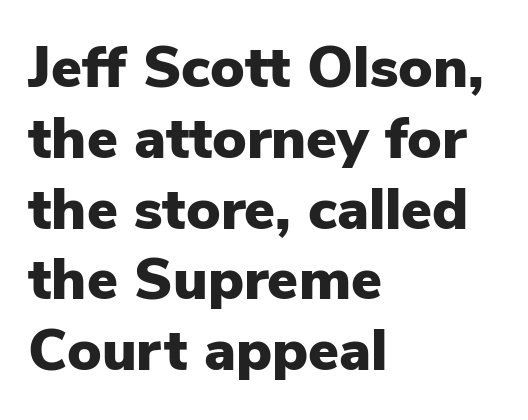
Q: Is the text bold? A: Yes.
Q: Is the text italic (slanted)? A: No, it is upright.
Q: Is the typeface a serif or a sans-serif typeface? A: Sans-serif.
Q: Is the text underlined? A: No.
Q: How is the paragraph aligned? A: Left-aligned.
Q: Is the spacing between letters normal or unusually wide? A: Normal.
Q: Width (condensed, normal, or wide)? A: Normal.
Q: Stroke contrast? A: Low.
Q: x-height? A: Medium.
Q: Monospaced? A: No.
